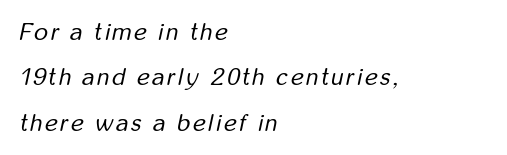
The image shows 24 px text type, italic (leaning right); set left-aligned, line spacing 1.89x, not underlined.
